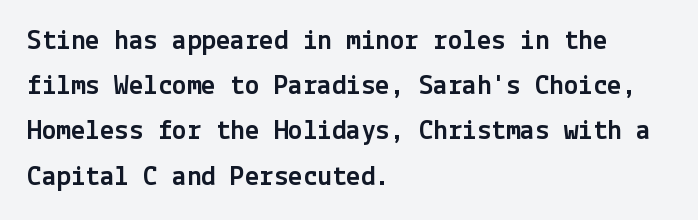
The image shows 29 px sans-serif type, upright; set left-aligned, normal line spacing (1.56x), normal letter spacing, not underlined; a medium x-height.
